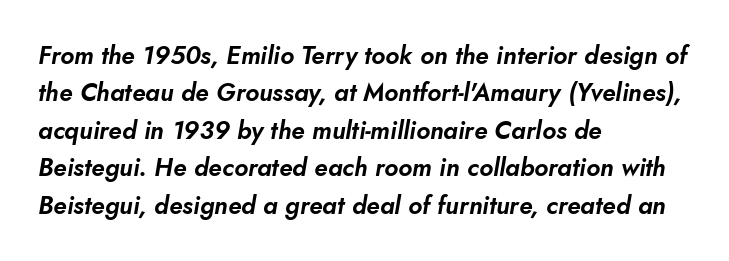
{"italic": "yes", "lean": "right", "slant_degrees": 10, "underline": "no", "align": "left", "line_spacing": "normal", "line_spacing_ratio": 1.5, "letter_spacing": "normal", "letter_spacing_em": 0.0, "glyph_px": 25}
